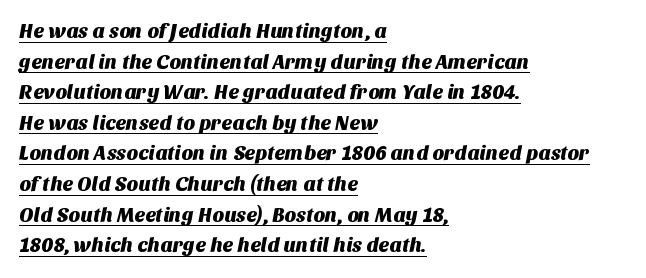
The image shows 20 px text type; set left-aligned, normal line spacing (1.53x), normal letter spacing, underlined.
